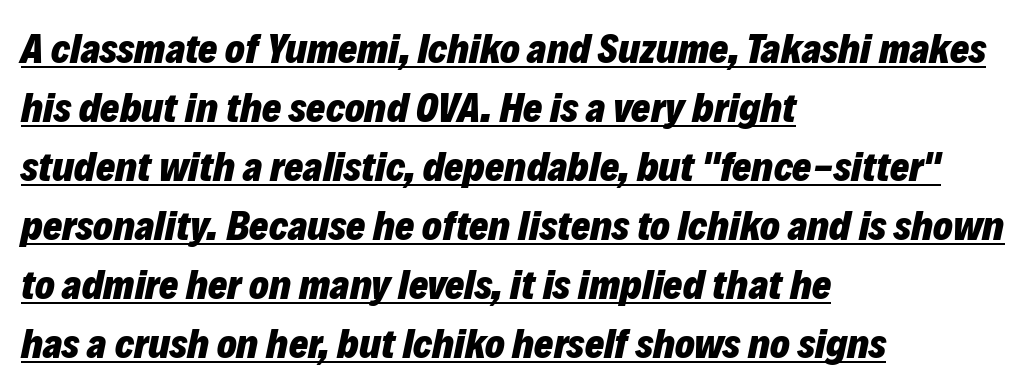
The image shows 41 px heavy type, italic (leaning right); set left-aligned, normal line spacing (1.44x), normal letter spacing, underlined; low stroke contrast and a medium x-height.
